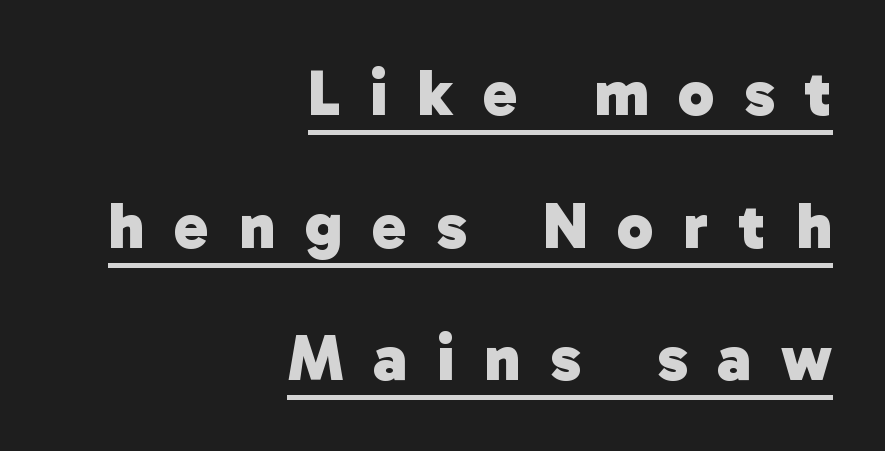
The image shows 65 px heavy sans-serif type; set right-aligned, loose line spacing (2.04x), unusually wide letter spacing (+0.46 em), underlined; low stroke contrast and a medium x-height.
